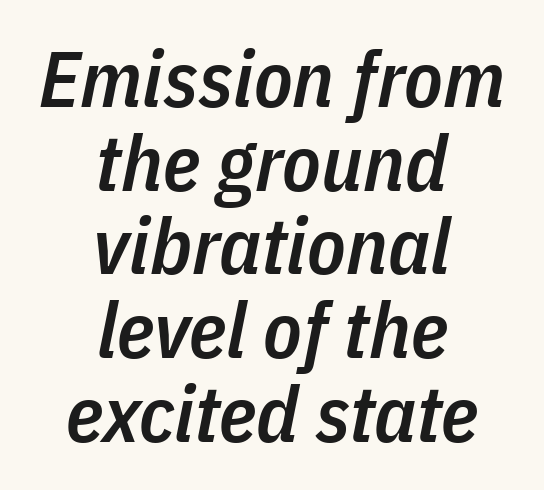
Q: Is the text bold? A: Semi-bold.
Q: Is the text italic (slanted)? A: Yes, it leans right by about 11 degrees.
Q: Is the text underlined? A: No.
Q: How is the paragraph aligned? A: Centered.
Q: Is the spacing between letters normal or unusually wide? A: Normal.
Q: Is the spacing between lines tight, normal or loose? A: Tight.
Q: Width (condensed, normal, or wide)? A: Condensed.
Q: Stroke contrast? A: Low.
Q: x-height? A: Medium.
Q: Monospaced? A: No.
